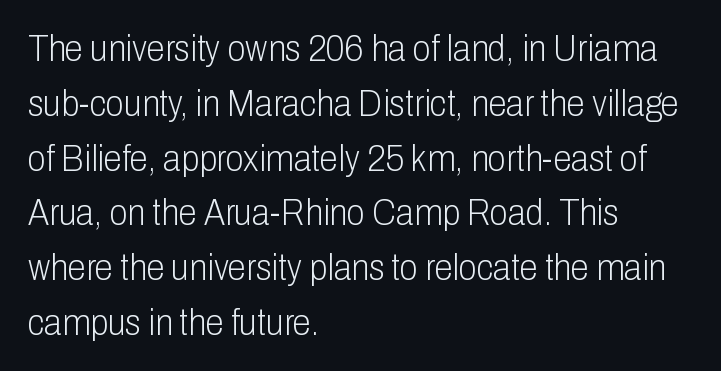
The image shows 37 px light, condensed sans-serif type, upright; set left-aligned, normal line spacing (1.48x), normal letter spacing, not underlined; low stroke contrast and a medium x-height.
